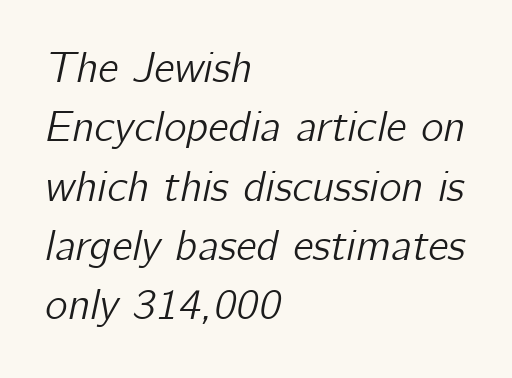
The image shows 43 px text type, italic (leaning right); set left-aligned, normal line spacing (1.38x), normal letter spacing, not underlined; low stroke contrast and a medium x-height.
